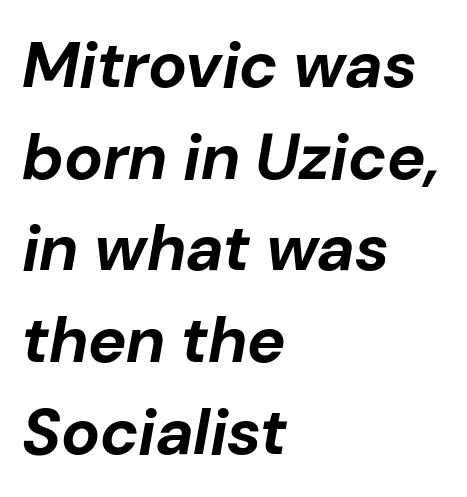
{"italic": "yes", "lean": "right", "slant_degrees": 10, "bold": "yes", "weight": "bold", "width": "normal", "stroke_contrast": "low", "x_height": "medium", "monospaced": "no", "underline": "no", "align": "left", "line_spacing": "normal", "line_spacing_ratio": 1.41, "letter_spacing": "normal", "letter_spacing_em": 0.0, "glyph_px": 65}
